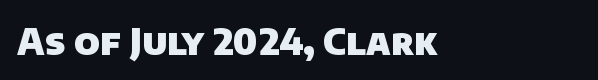
{"serif": "no", "bold": "yes", "weight": "heavy", "width": "normal", "stroke_contrast": "low", "x_height": "large", "monospaced": "no", "underline": "no", "align": "left", "letter_spacing": "normal", "letter_spacing_em": 0.0, "glyph_px": 36}
